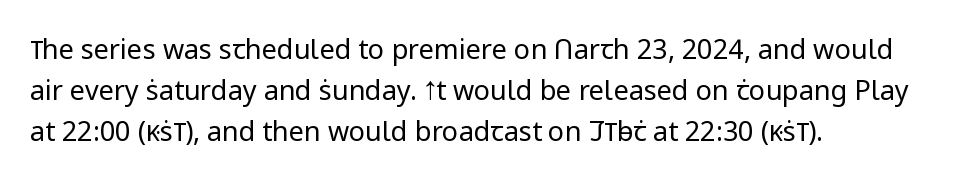
The image shows 27 px text type, upright; set left-aligned, normal line spacing (1.51x), normal letter spacing, not underlined.
